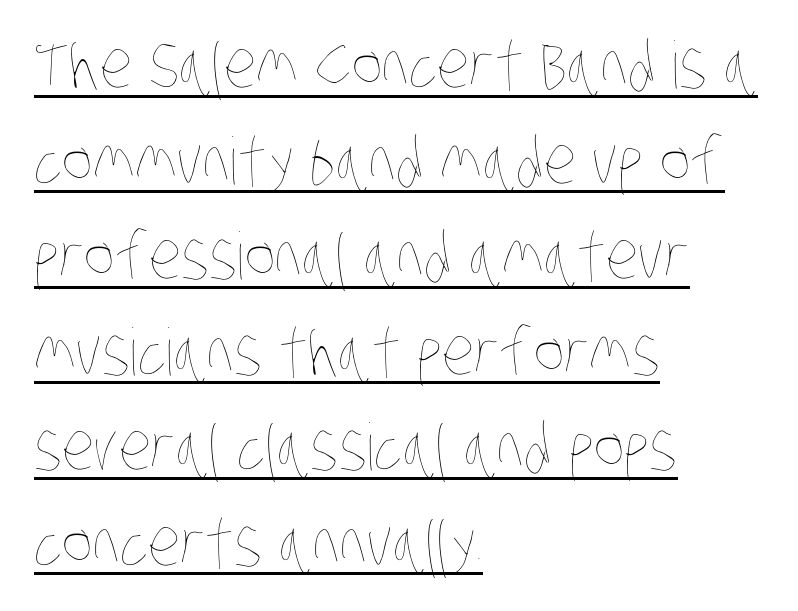
{"bold": "no", "weight": "thin", "width": "condensed", "stroke_contrast": "low", "x_height": "large", "monospaced": "no", "underline": "yes", "align": "left", "line_spacing": "normal", "line_spacing_ratio": 1.47, "letter_spacing": "normal", "letter_spacing_em": 0.0, "glyph_px": 65}
